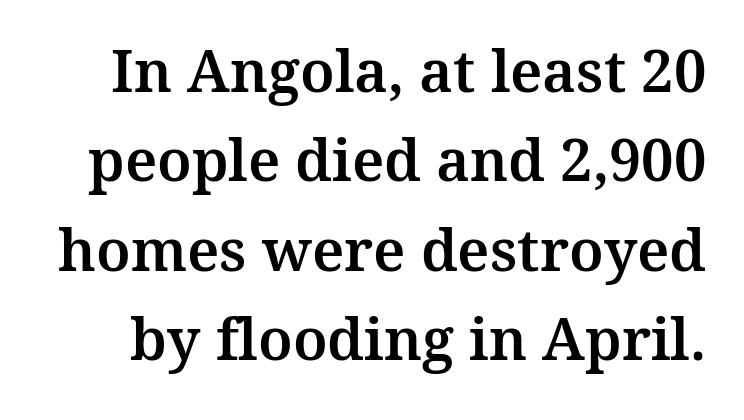
Q: Is the text italic (slanted)? A: No, it is upright.
Q: Is the typeface a serif or a sans-serif typeface? A: Serif.
Q: Is the text underlined? A: No.
Q: Is the spacing between letters normal or unusually wide? A: Normal.
Q: Is the spacing between lines tight, normal or loose? A: Normal.
Q: Width (condensed, normal, or wide)? A: Normal.
Q: Stroke contrast? A: Medium.
Q: x-height? A: Medium.
Q: Monospaced? A: No.
